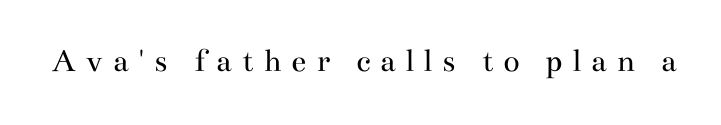
The image shows 34 px regular-weight, wide serif type, upright; set unusually wide letter spacing (+0.28 em), not underlined; medium stroke contrast and a small x-height.
